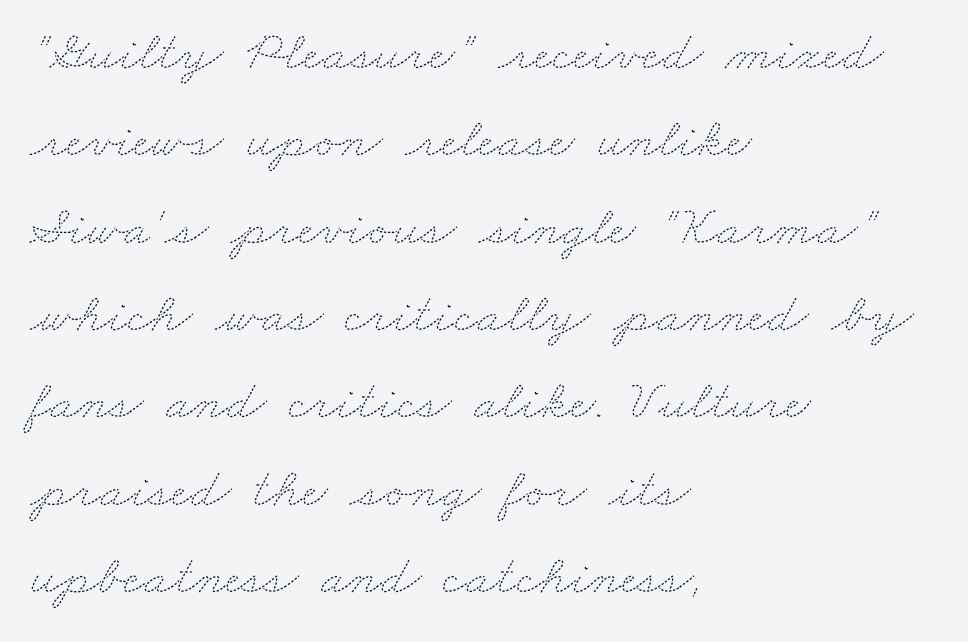
Compared with a centered layout, this one pins lines to the left instead. These glyphs show unthickened strokes, regular width or finer. The letterforms sit shoulder to shoulder at normal distance. No word sits above an underline. Horizontal bands of white between lines are of average thickness. The letters advance in unequal steps, a hallmark of proportional type.
